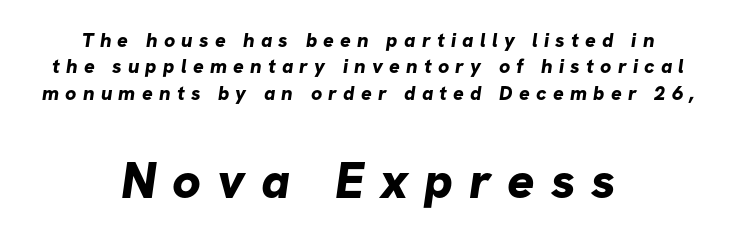
The image shows 51 px bold sans-serif type; set centered, normal line spacing (1.32x), unusually wide letter spacing (+0.31 em), not underlined; the second (bottom) block is 2.55x larger; low stroke contrast and a medium x-height.
